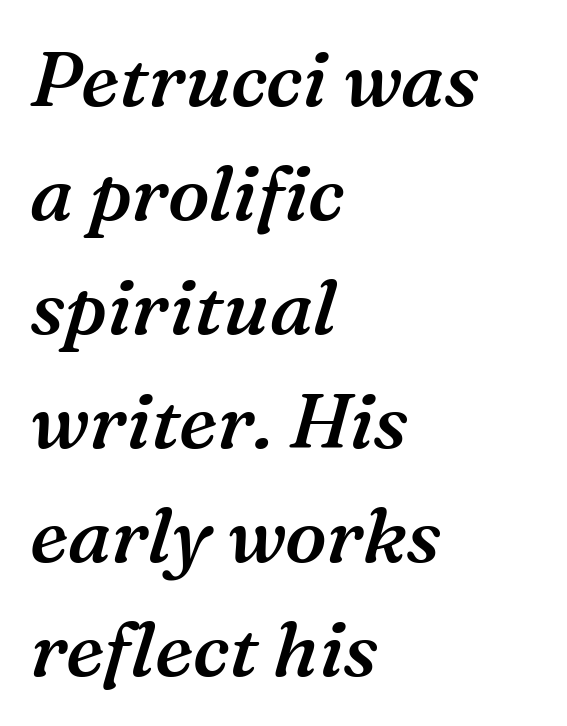
There's an unmistakable incline to the writing here. The rendering uses natural spacing where letterforms have individual widths. Has an underline been added? It has not. Reading down the column, the eye jumps a familiar distance to each next line.
